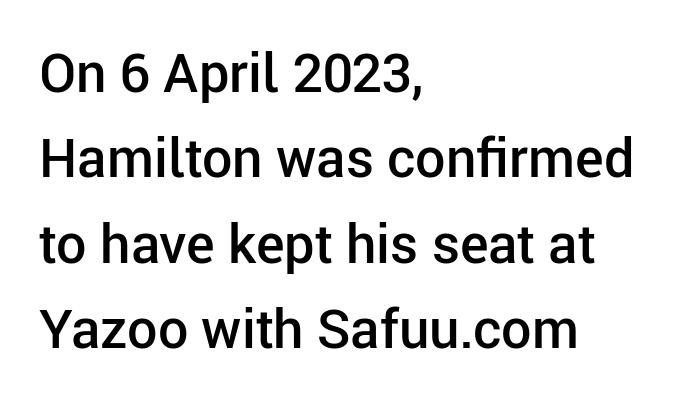
Q: Is the text bold? A: Semi-bold.
Q: Is the text italic (slanted)? A: No, it is upright.
Q: Is the typeface a serif or a sans-serif typeface? A: Sans-serif.
Q: Is the text underlined? A: No.
Q: How is the paragraph aligned? A: Left-aligned.
Q: Is the spacing between letters normal or unusually wide? A: Normal.
Q: Is the spacing between lines tight, normal or loose? A: Normal.
Q: Width (condensed, normal, or wide)? A: Normal.
Q: Stroke contrast? A: Low.
Q: x-height? A: Medium.
Q: Monospaced? A: No.
